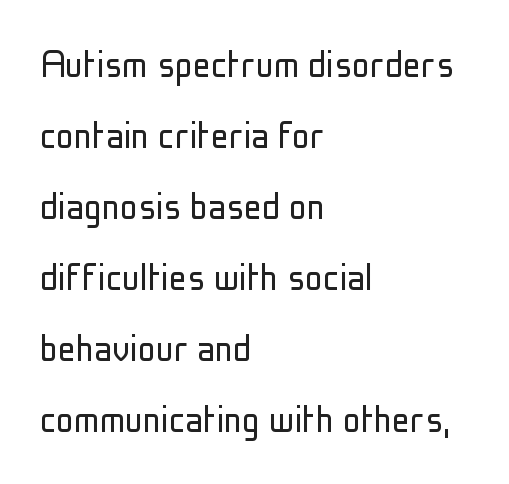
Q: Is the text bold? A: No.
Q: Is the text italic (slanted)? A: No, it is upright.
Q: Is the typeface a serif or a sans-serif typeface? A: Sans-serif.
Q: Is the text underlined? A: No.
Q: How is the paragraph aligned? A: Left-aligned.
Q: Is the spacing between letters normal or unusually wide? A: Normal.
Q: Is the spacing between lines tight, normal or loose? A: Normal.
Q: Width (condensed, normal, or wide)? A: Condensed.
Q: Stroke contrast? A: Low.
Q: x-height? A: Medium.
Q: Monospaced? A: No.
